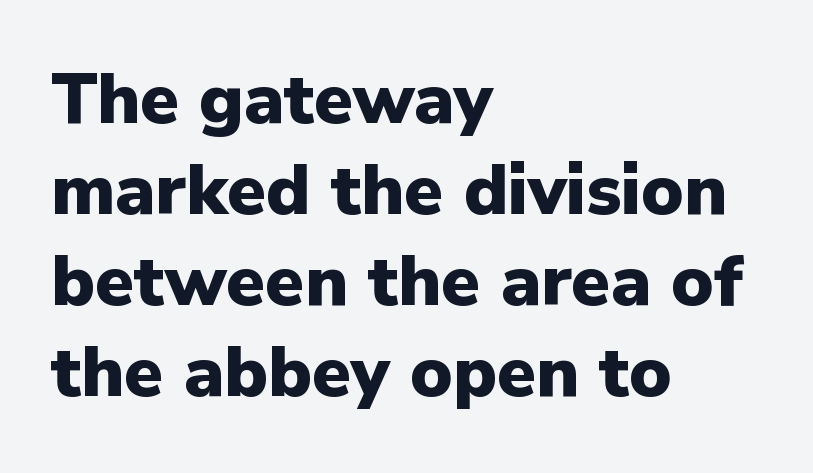
The image shows 71 px heavy sans-serif type, upright; set left-aligned, normal line spacing (1.28x), normal letter spacing, not underlined; low stroke contrast and a medium x-height.
